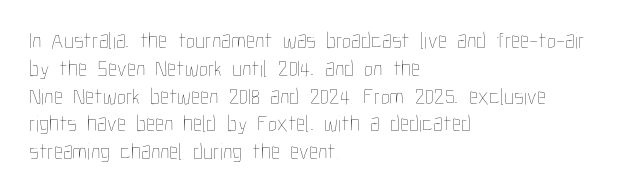
Q: Is the text bold? A: No.
Q: Is the text italic (slanted)? A: No, it is upright.
Q: Is the text underlined? A: No.
Q: How is the paragraph aligned? A: Left-aligned.
Q: Is the spacing between letters normal or unusually wide? A: Normal.
